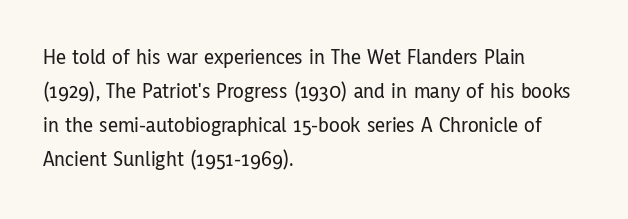
{"italic": "no", "underline": "no", "align": "left", "line_spacing": "normal", "line_spacing_ratio": 1.55, "letter_spacing": "normal", "letter_spacing_em": 0.0, "glyph_px": 22}
